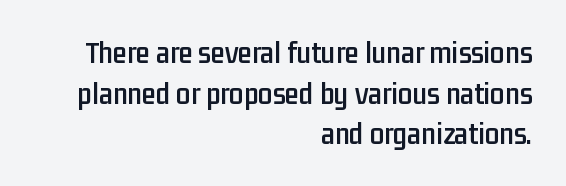
{"serif": "no", "italic": "no", "width": "condensed", "stroke_contrast": "low", "x_height": "medium", "monospaced": "no", "underline": "no", "align": "right", "line_spacing": "normal", "line_spacing_ratio": 1.27, "letter_spacing": "normal", "letter_spacing_em": 0.0, "glyph_px": 32}
